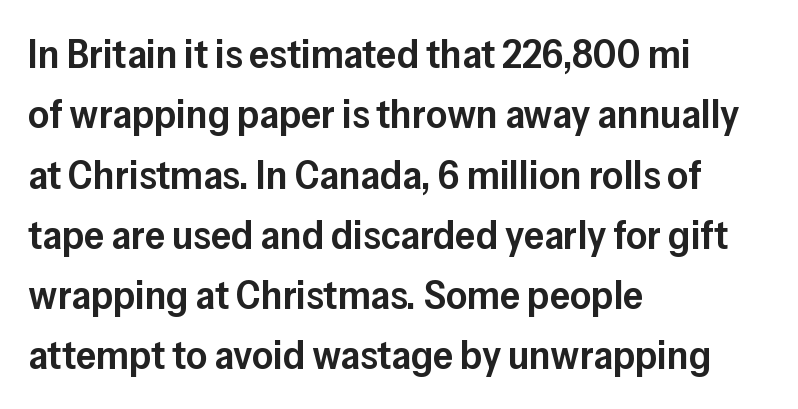
Every letter is mildly thick-stroked: semibold rather than bold. Every character sits straight up, as roman type does. This sample is left-justified, so line endings fall wherever the words run out. Think of a printed novel: that variable character pitch is what you see here. Honestly, there is no underline to notice here at all. This block has exactly the height ordinary leading produces.
